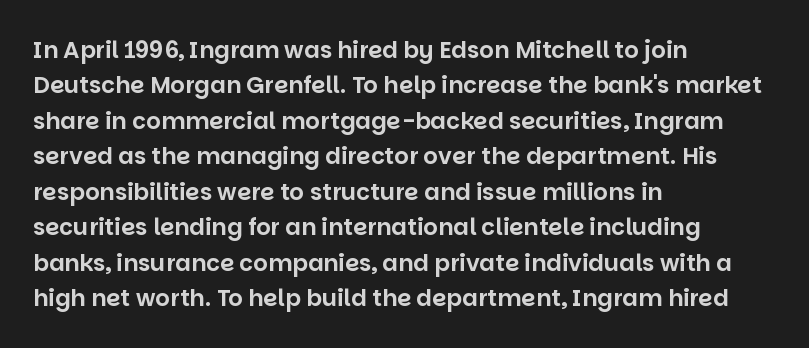
{"italic": "no", "underline": "no", "align": "left", "line_spacing": "normal", "line_spacing_ratio": 1.54, "letter_spacing": "normal", "letter_spacing_em": 0.0, "glyph_px": 23}
